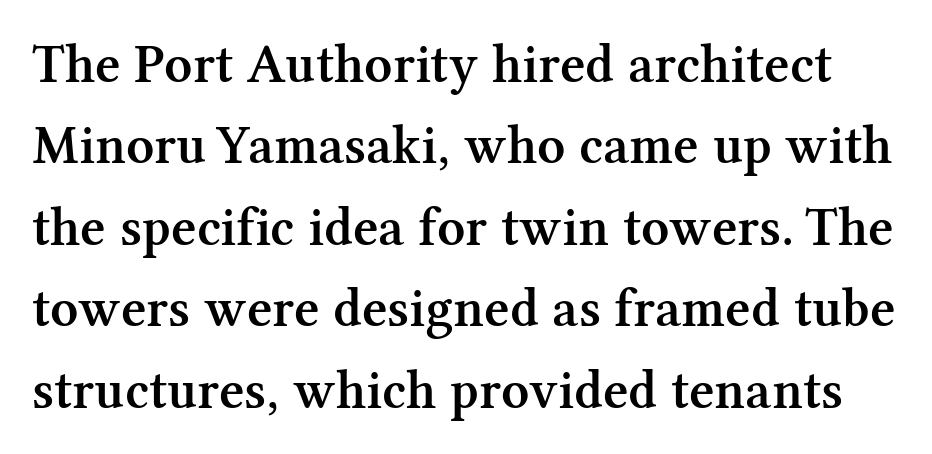
Q: Is the text bold? A: Semi-bold.
Q: Is the text italic (slanted)? A: No, it is upright.
Q: Is the typeface a serif or a sans-serif typeface? A: Serif.
Q: Is the text underlined? A: No.
Q: Is the spacing between letters normal or unusually wide? A: Normal.
Q: Is the spacing between lines tight, normal or loose? A: Normal.
Q: Width (condensed, normal, or wide)? A: Normal.
Q: Stroke contrast? A: Medium.
Q: x-height? A: Medium.
Q: Monospaced? A: No.
